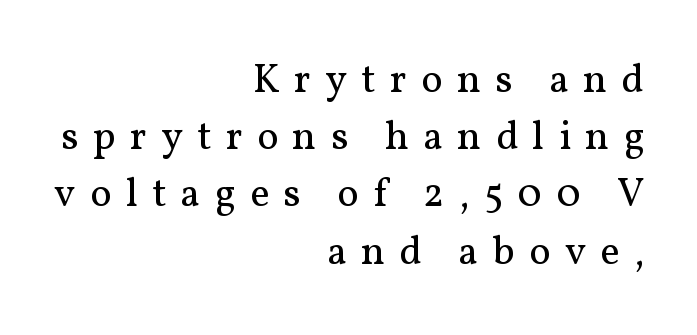
Letter spacing: wide. This sample has the flowing, uneven cadence of proportional lettering. Each row of text sits above clean, open space. Alignment: flush right. Old-style or modern, the face here clearly has serifs. Vertical strokes here are truly vertical.
